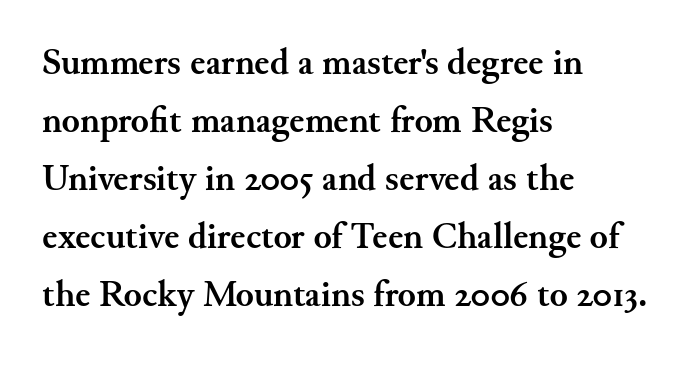
The face used here is seriffed, in the tradition of book romans. How are the letters spaced? Ordinarily, with no added tracking. Glance below the letters and you will spot only blank space. Ascenders rise straight up at ninety degrees.
